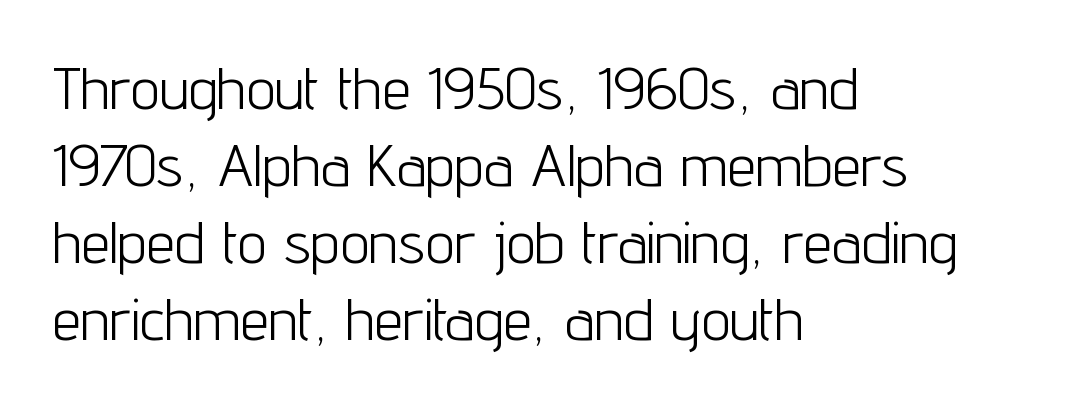
Vertical spacing — default. Weight class: somewhere from thin through regular. Inter-character spacing is left at the font's built-in metrics. This sample uses a sans-serif face. Unlike italic type, these characters show no tilt at all. The letters advance in unequal steps, a hallmark of proportional type.
